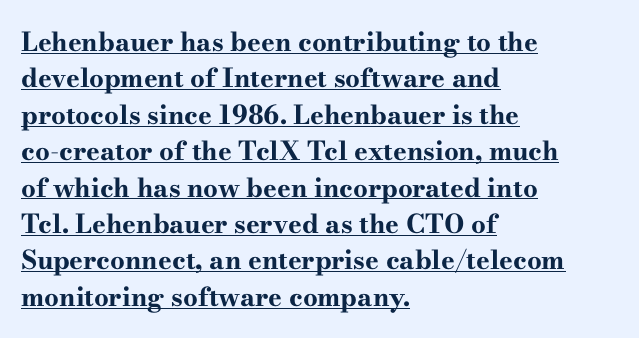
Layout note: lines flush left. Thick stems and heavy bowls — unmistakably bold. Between one letter and the next there's only the usual sliver of space. Each line of the rendering has a horizontal stroke beneath the glyphs. Students, observe: this is what conventionally led text looks like. This is roman type, the default non-slanted kind.
